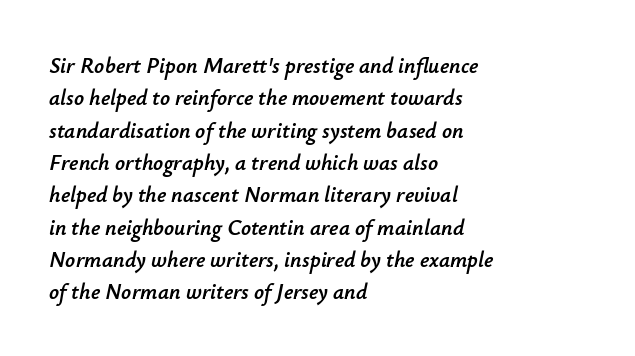
{"italic": "yes", "lean": "right", "slant_degrees": 12, "underline": "no", "align": "left", "line_spacing": "normal", "line_spacing_ratio": 1.47, "letter_spacing": "normal", "letter_spacing_em": 0.0, "glyph_px": 22}
